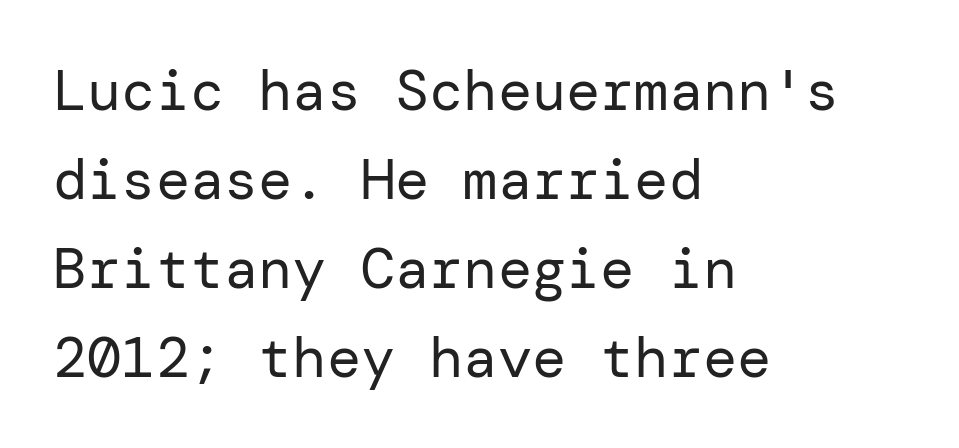
{"serif": "no", "italic": "no", "bold": "no", "weight": "regular", "width": "normal", "stroke_contrast": "low", "x_height": "medium", "underline": "no", "align": "left", "line_spacing": "normal", "line_spacing_ratio": 1.56, "letter_spacing": "normal", "letter_spacing_em": 0.0, "glyph_px": 57}
